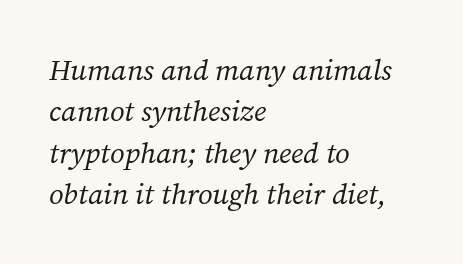
The image shows 29 px regular-weight serif type, italic (leaning right); set left-aligned, normal line spacing (1.43x), normal letter spacing, not underlined; medium stroke contrast and a medium x-height.
